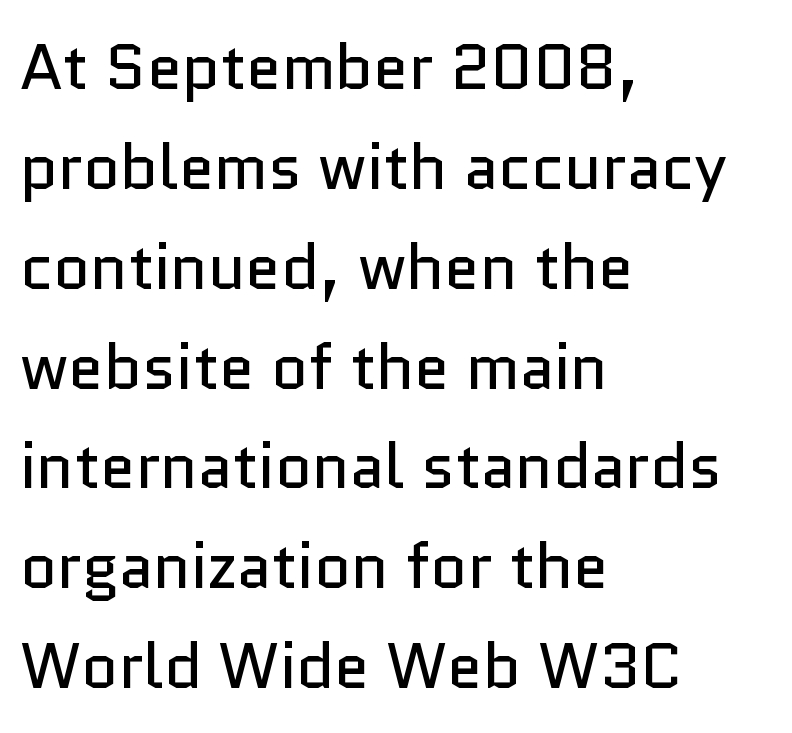
{"serif": "no", "italic": "no", "bold": "no", "weight": "regular", "width": "normal", "stroke_contrast": "low", "x_height": "medium", "monospaced": "no", "underline": "no", "align": "left", "line_spacing": "normal", "line_spacing_ratio": 1.56, "letter_spacing": "normal", "letter_spacing_em": 0.0, "glyph_px": 64}
